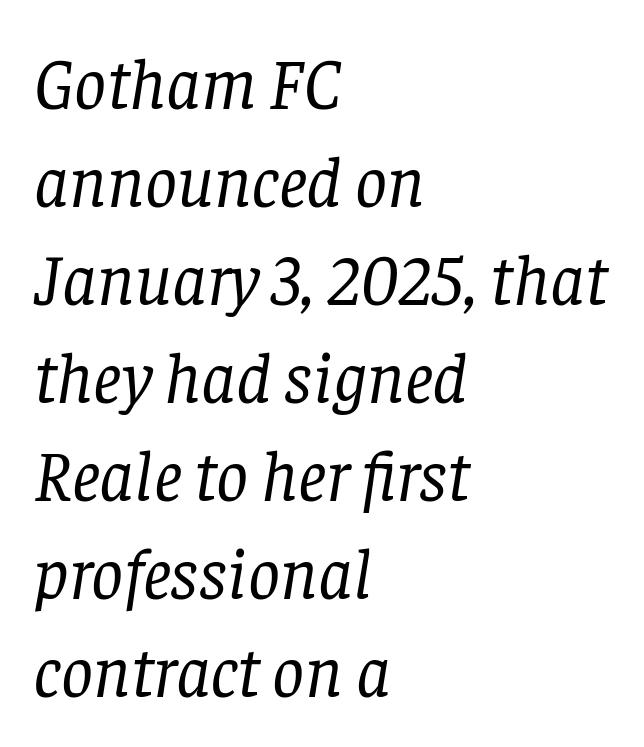
The image shows 71 px regular-weight serif type, italic (leaning right); set left-aligned, normal line spacing (1.38x), normal letter spacing, not underlined; low stroke contrast and a large x-height.
